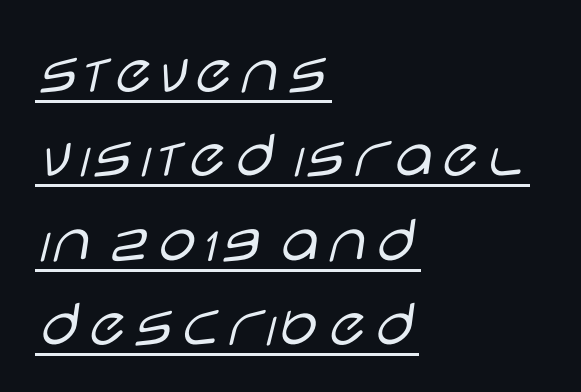
{"serif": "no", "bold": "no", "weight": "light", "width": "wide", "stroke_contrast": "low", "x_height": "large", "monospaced": "no", "underline": "yes", "align": "left", "line_spacing_ratio": 1.24, "letter_spacing": "normal", "letter_spacing_em": 0.0, "glyph_px": 68}
